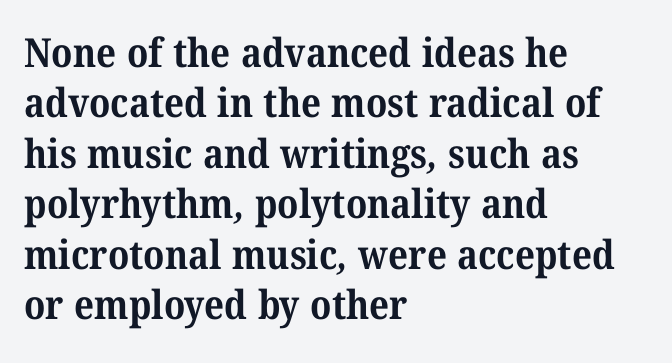
On the weight axis this lands at bold, roughly 700. Check where the strokes stop: tiny serifs finish them off. The paragraph has a hard left edge and a soft right edge. This sample has the flowing, uneven cadence of proportional lettering. Tracking value appears to be zero — textbook default spacing. Horizontal bands of white between lines are of average thickness.
